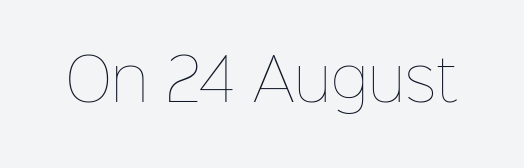
The face looks like a standard text weight, possibly lighter. Rendered with straight, roman letterforms. Quick note: underline off. You could not count columns in this text — the font is proportionally spaced. Is the letter spacing exaggerated? No — it looks like the ordinary default.
